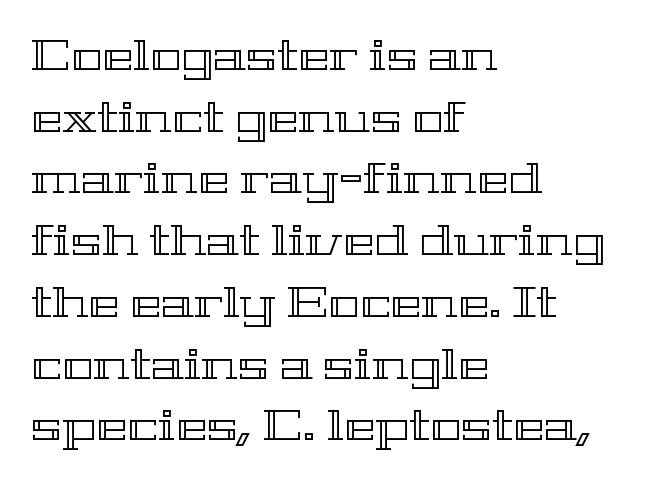
{"italic": "no", "width": "wide", "x_height": "medium", "monospaced": "no", "underline": "no", "align": "left", "line_spacing": "normal", "line_spacing_ratio": 1.47, "letter_spacing": "normal", "letter_spacing_em": 0.0, "glyph_px": 42}
